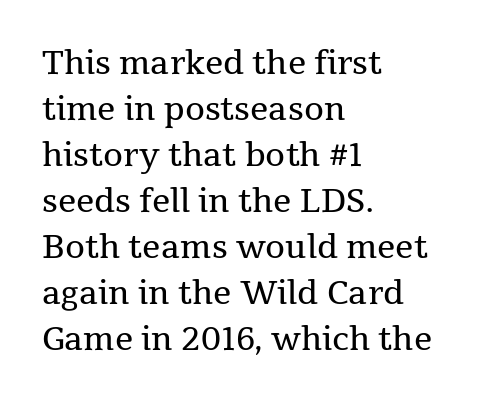
Q: Is the text bold? A: No.
Q: Is the text italic (slanted)? A: No, it is upright.
Q: Is the typeface a serif or a sans-serif typeface? A: Serif.
Q: Is the text underlined? A: No.
Q: How is the paragraph aligned? A: Left-aligned.
Q: Is the spacing between letters normal or unusually wide? A: Normal.
Q: Is the spacing between lines tight, normal or loose? A: Normal.
Q: Width (condensed, normal, or wide)? A: Normal.
Q: Stroke contrast? A: Medium.
Q: x-height? A: Medium.
Q: Monospaced? A: No.
